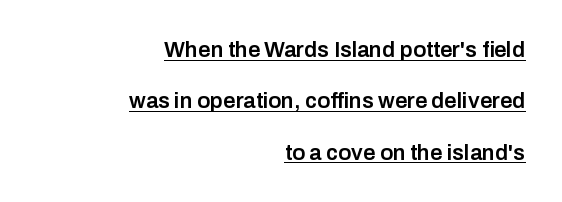
Q: Is the text bold? A: Semi-bold.
Q: Is the text italic (slanted)? A: No, it is upright.
Q: Is the text underlined? A: Yes.
Q: How is the paragraph aligned? A: Right-aligned.
Q: Is the spacing between letters normal or unusually wide? A: Normal.
Q: Is the spacing between lines tight, normal or loose? A: Loose.
